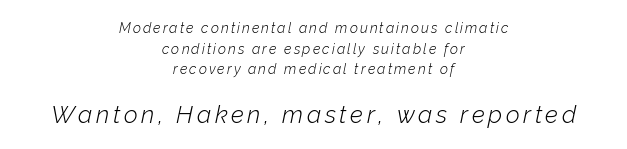
The image shows 24 px text type, italic (leaning right); set centered, normal line spacing (1.48x), not underlined; the second (bottom) block is 1.71x larger.
